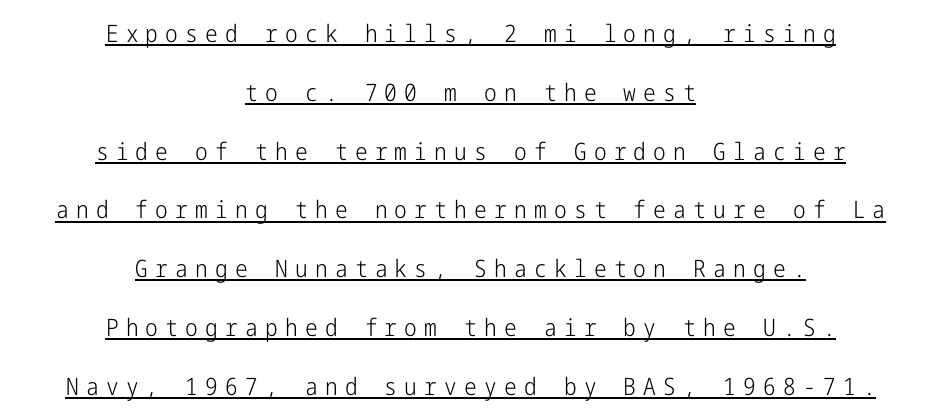
{"italic": "no", "bold": "no", "underline": "yes", "align": "center", "line_spacing": "loose", "line_spacing_ratio": 2.45, "letter_spacing": "wide", "letter_spacing_em": 0.3, "glyph_px": 24}
